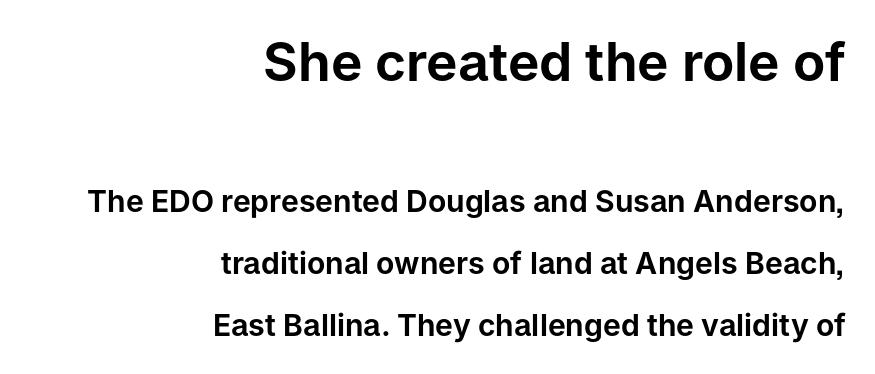
Q: Is the text italic (slanted)? A: No, it is upright.
Q: Is the typeface a serif or a sans-serif typeface? A: Sans-serif.
Q: Is the text underlined? A: No.
Q: How is the paragraph aligned? A: Right-aligned.
Q: Is the spacing between letters normal or unusually wide? A: Normal.
Q: Is the spacing between lines tight, normal or loose? A: Loose.
Q: Which block of text is set in a larger size, the first (top) or the second (bottom)? A: The first (top) one.
Q: Width (condensed, normal, or wide)? A: Normal.
Q: Stroke contrast? A: Low.
Q: x-height? A: Medium.
Q: Monospaced? A: No.
